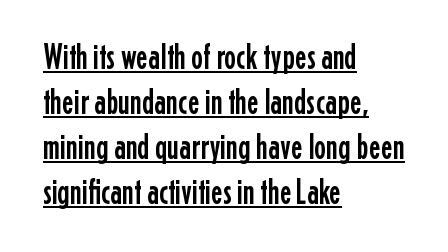
{"serif": "no", "italic": "no", "width": "condensed", "stroke_contrast": "low", "x_height": "medium", "monospaced": "no", "underline": "yes", "align": "left", "line_spacing": "normal", "line_spacing_ratio": 1.25, "letter_spacing": "normal", "letter_spacing_em": 0.0, "glyph_px": 36}
